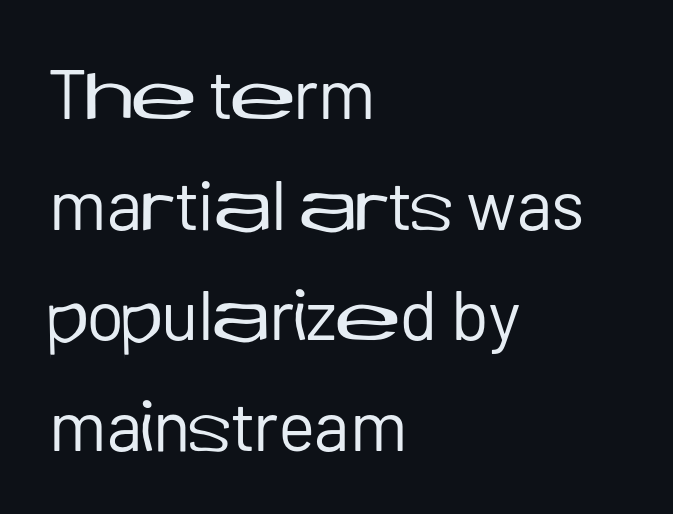
Q: Is the text bold? A: No.
Q: Is the text italic (slanted)? A: No, it is upright.
Q: Is the typeface a serif or a sans-serif typeface? A: Sans-serif.
Q: Is the text underlined? A: No.
Q: How is the paragraph aligned? A: Left-aligned.
Q: Is the spacing between letters normal or unusually wide? A: Normal.
Q: Is the spacing between lines tight, normal or loose? A: Normal.
Q: Width (condensed, normal, or wide)? A: Normal.
Q: Stroke contrast? A: Low.
Q: x-height? A: Medium.
Q: Monospaced? A: No.
